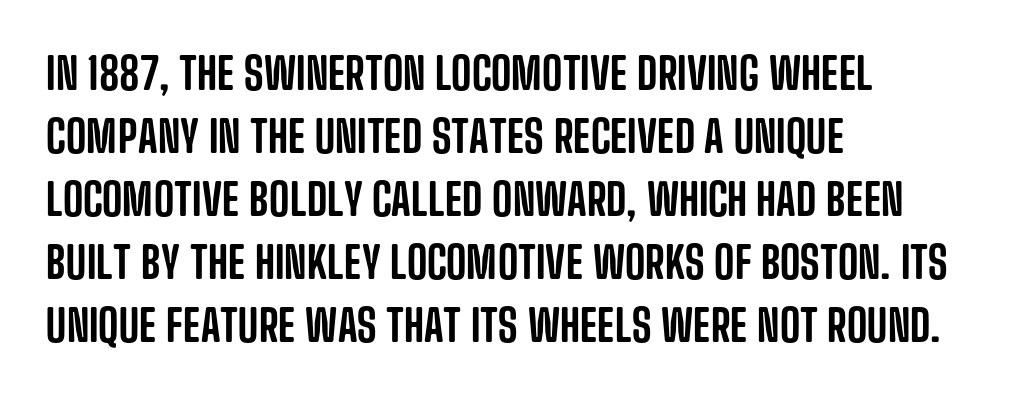
The image shows 44 px condensed sans-serif type, upright; set left-aligned, normal line spacing (1.43x), normal letter spacing, not underlined; low stroke contrast and a large x-height.
